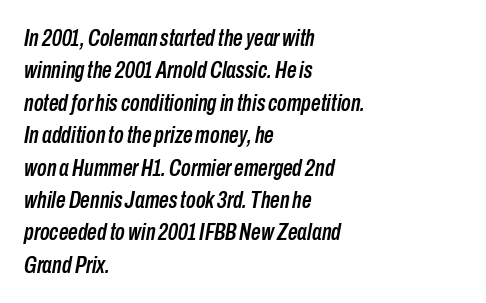
The image shows 24 px text type, italic (leaning right); set left-aligned, normal line spacing (1.35x), normal letter spacing, not underlined.
